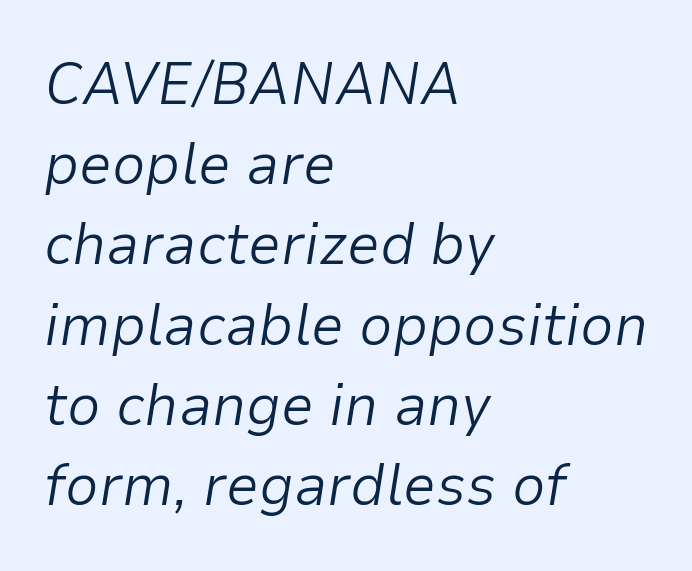
Q: Is the text bold? A: No.
Q: Is the text italic (slanted)? A: Yes, it leans right by about 9 degrees.
Q: Is the text underlined? A: No.
Q: How is the paragraph aligned? A: Left-aligned.
Q: Is the spacing between letters normal or unusually wide? A: Normal.
Q: Is the spacing between lines tight, normal or loose? A: Normal.
Q: Width (condensed, normal, or wide)? A: Normal.
Q: Stroke contrast? A: Low.
Q: x-height? A: Medium.
Q: Monospaced? A: No.
